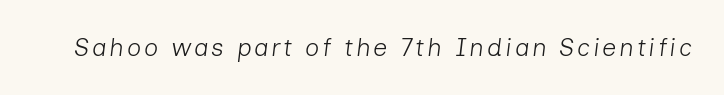
{"italic": "yes", "lean": "right", "slant_degrees": 7, "bold": "no", "underline": "no", "glyph_px": 25}
